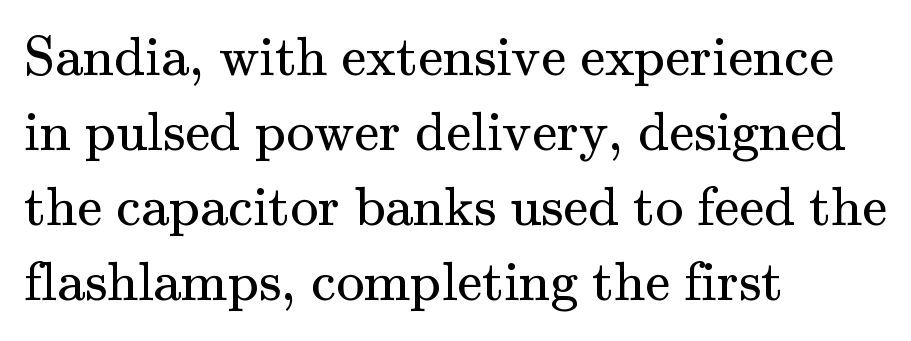
{"serif": "yes", "italic": "no", "bold": "no", "weight": "regular", "width": "normal", "stroke_contrast": "medium", "x_height": "small", "monospaced": "no", "underline": "no", "align": "left", "line_spacing": "normal", "line_spacing_ratio": 1.34, "letter_spacing": "normal", "letter_spacing_em": 0.0, "glyph_px": 56}
